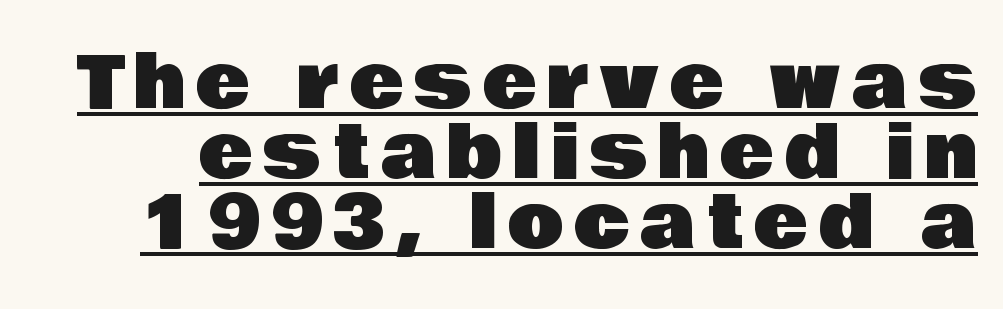
{"serif": "no", "italic": "no", "width": "normal", "stroke_contrast": "low", "x_height": "large", "monospaced": "no", "underline": "yes", "line_spacing": "tight", "line_spacing_ratio": 0.96, "glyph_px": 73}
